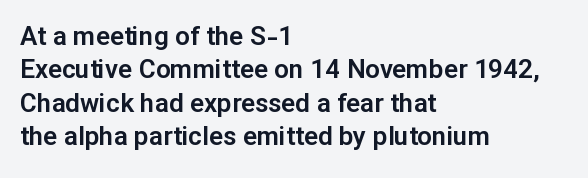
{"italic": "no", "underline": "no", "align": "left", "line_spacing": "normal", "line_spacing_ratio": 1.28, "letter_spacing": "normal", "letter_spacing_em": 0.0, "glyph_px": 26}
